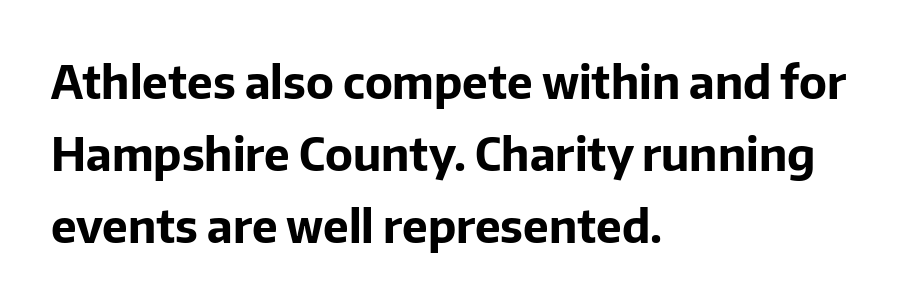
{"serif": "no", "italic": "no", "bold": "yes", "weight": "bold", "width": "normal", "stroke_contrast": "low", "x_height": "medium", "monospaced": "no", "underline": "no", "align": "left", "line_spacing": "normal", "line_spacing_ratio": 1.56, "letter_spacing": "normal", "letter_spacing_em": 0.0, "glyph_px": 46}
